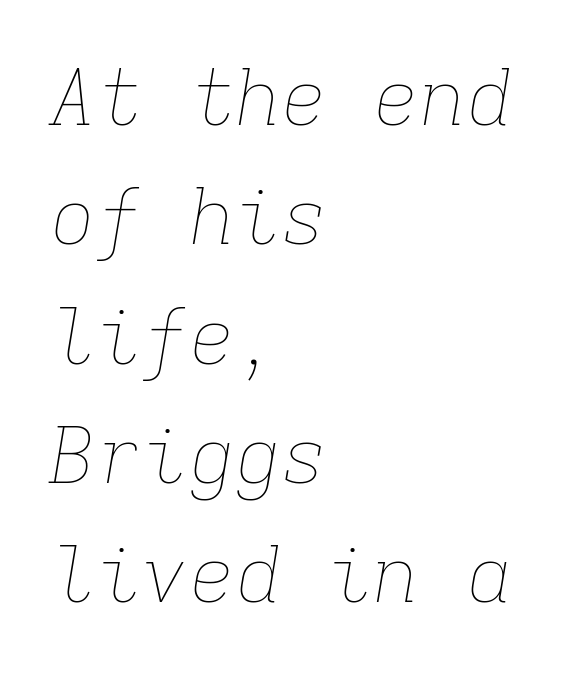
{"italic": "yes", "lean": "right", "slant_degrees": 9, "bold": "no", "weight": "thin", "width": "normal", "stroke_contrast": "low", "x_height": "medium", "monospaced": "yes", "underline": "no", "align": "left", "line_spacing": "normal", "line_spacing_ratio": 1.55, "letter_spacing": "normal", "letter_spacing_em": 0.0, "glyph_px": 77}
